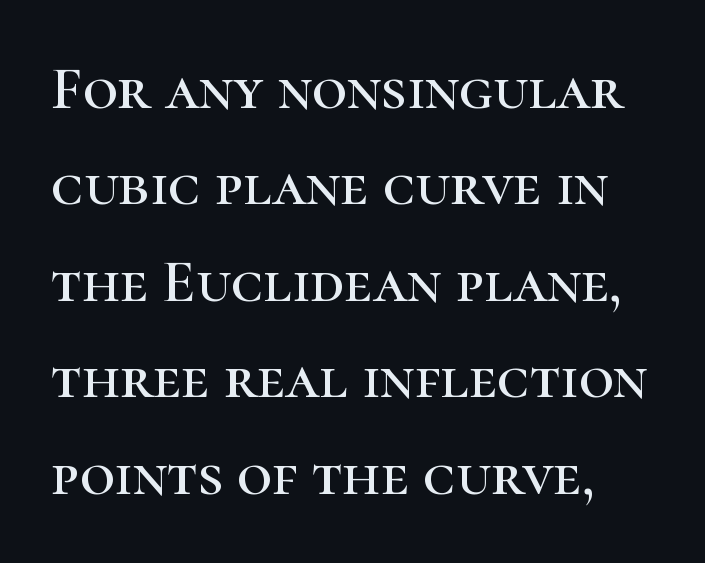
The rows are spaced the way most documents space them. Characters follow at the spacing the type designer built in. Classification — serif. The letters advance in unequal steps, a hallmark of proportional type.
